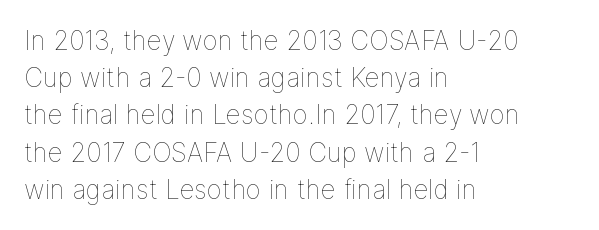
The image shows 26 px text type, upright; set left-aligned, normal line spacing (1.43x), normal letter spacing, not underlined.
